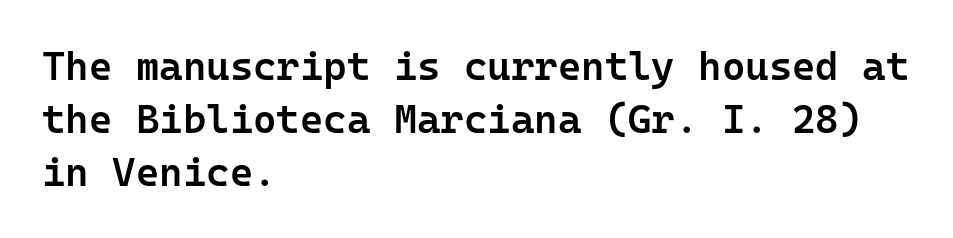
Q: Is the text bold? A: Semi-bold.
Q: Is the text italic (slanted)? A: No, it is upright.
Q: Is the typeface a serif or a sans-serif typeface? A: Sans-serif.
Q: Is the text underlined? A: No.
Q: How is the paragraph aligned? A: Left-aligned.
Q: Is the spacing between letters normal or unusually wide? A: Normal.
Q: Is the spacing between lines tight, normal or loose? A: Normal.
Q: Width (condensed, normal, or wide)? A: Normal.
Q: Stroke contrast? A: Low.
Q: x-height? A: Medium.
Q: Monospaced? A: Yes.
